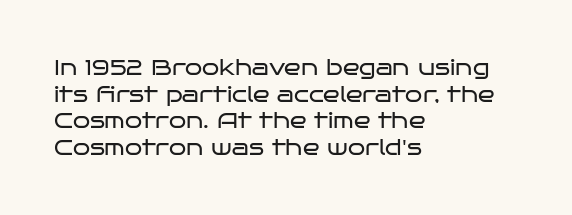
The image shows 22 px text type, upright; set left-aligned, line spacing 1.21x, normal letter spacing, not underlined.
